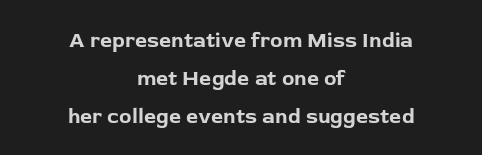
Inter-character spacing is left at the font's built-in metrics. The lines in this sample share a center point and differ in where they start and stop. Posture: vertical. Every letter is thick-stroked: bold, no question. Anything drawn beneath the words? Only blank space.
